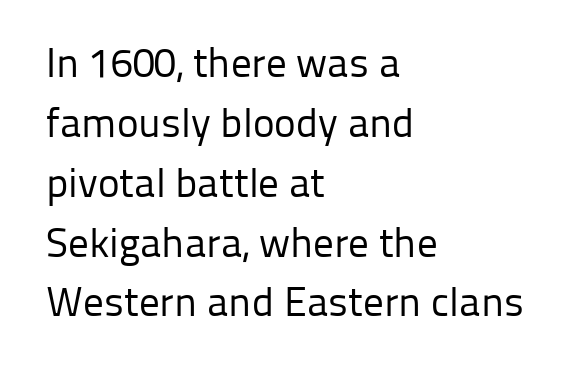
{"serif": "no", "italic": "no", "bold": "no", "weight": "regular", "width": "normal", "stroke_contrast": "low", "x_height": "medium", "monospaced": "no", "underline": "no", "align": "left", "line_spacing": "normal", "line_spacing_ratio": 1.46, "letter_spacing": "normal", "letter_spacing_em": 0.0, "glyph_px": 41}
